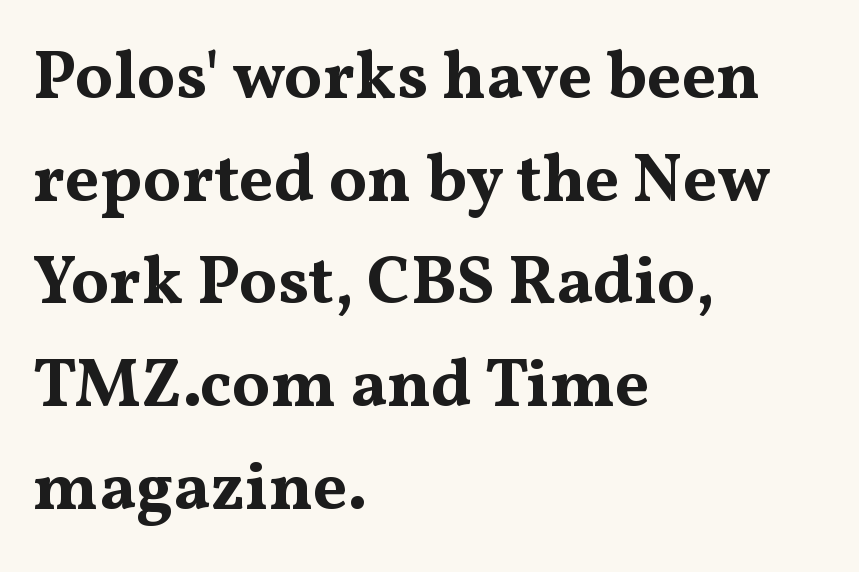
The letters stand upright; this is a roman face. What kind of face is this? One with serifs. Default kerning and tracking; the words read as compact shapes. The lines are quadded left.
